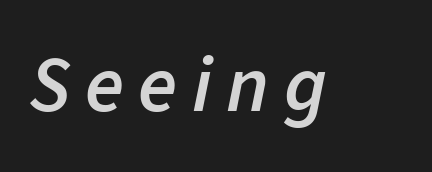
The image shows 80 px semibold type, italic (leaning right); set not underlined; low stroke contrast and a medium x-height.
